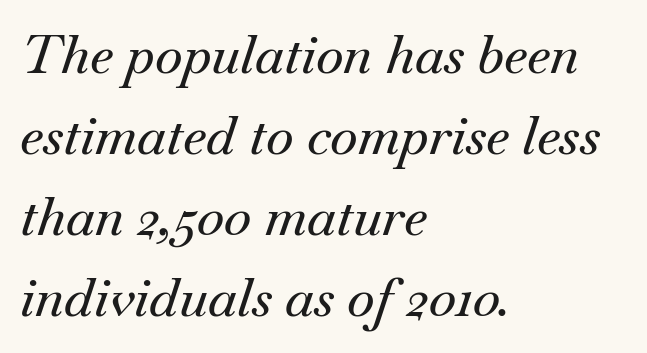
The image shows 53 px serif type, italic (leaning right); set left-aligned, normal line spacing (1.53x), normal letter spacing, not underlined; medium stroke contrast and a small x-height.
